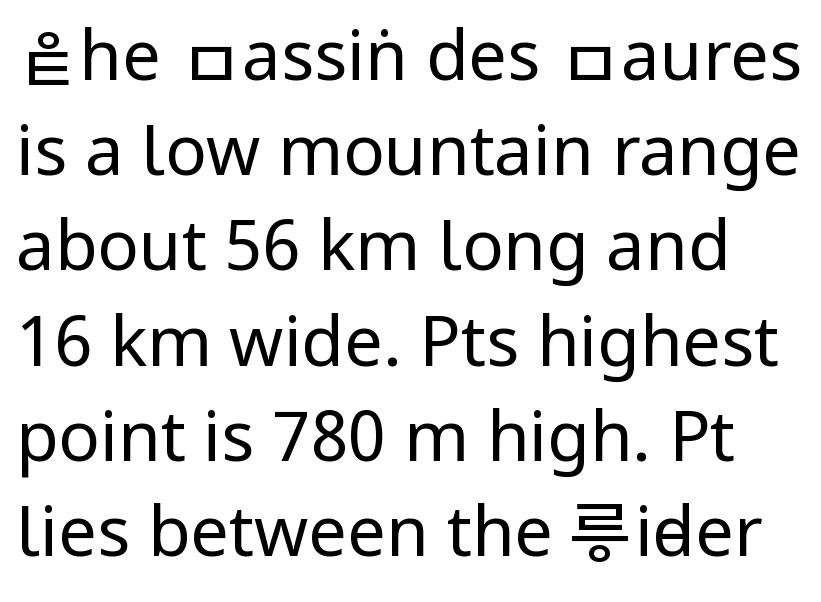
The image shows 69 px regular-weight, condensed sans-serif type, upright; set normal line spacing (1.38x), normal letter spacing, not underlined; low stroke contrast and a large x-height.
